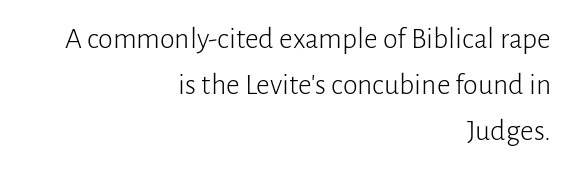
Q: Is the text bold? A: No.
Q: Is the text italic (slanted)? A: No, it is upright.
Q: Is the typeface a serif or a sans-serif typeface? A: Sans-serif.
Q: Is the text underlined? A: No.
Q: How is the paragraph aligned? A: Right-aligned.
Q: Is the spacing between letters normal or unusually wide? A: Normal.
Q: Is the spacing between lines tight, normal or loose? A: Normal.
Q: Width (condensed, normal, or wide)? A: Normal.
Q: Stroke contrast? A: Low.
Q: x-height? A: Medium.
Q: Monospaced? A: No.
